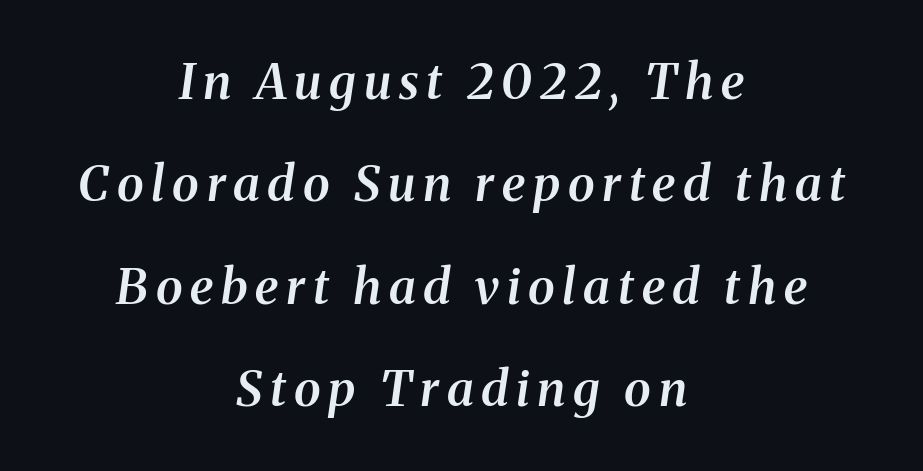
The sample has been set in demibold, a notch under bold. Slanted lettering throughout. A student would call this center alignment; a typographer would say set centered. Small tapered or slab feet sit at the stroke ends, so this counts as serif. Spacing verdict: proportional, widths tailored to each character. Vertical spacing — loose.
